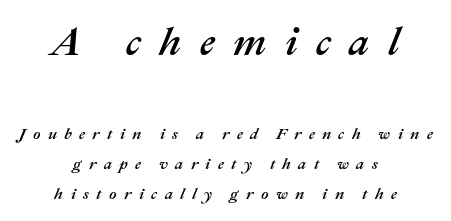
In CSS terms this would be text-align: center. Larger block? The one above; the one below is distinctly smaller. The passage shown is typed in a proportional face where columns would drift. The text carries the slant typical of an italic or oblique font. The letterforms stand isolated, each surrounded by extra space.
